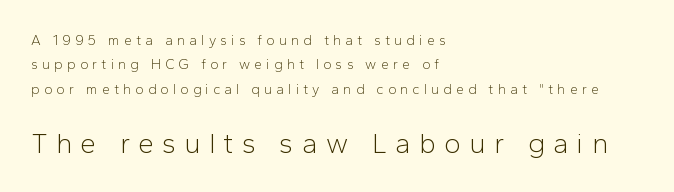
{"serif": "no", "italic": "no", "bold": "no", "weight": "light", "width": "normal", "stroke_contrast": "low", "x_height": "medium", "monospaced": "no", "underline": "no", "align": "left", "line_spacing_ratio": 1.74, "letter_spacing": "wide", "letter_spacing_em": 0.3, "larger_block": "second", "size_ratio": 2.0, "glyph_px": 28}
